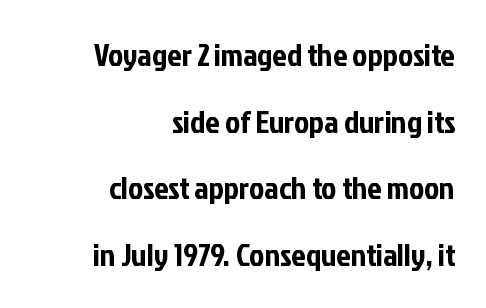
{"serif": "no", "italic": "no", "width": "condensed", "stroke_contrast": "low", "x_height": "medium", "monospaced": "no", "underline": "no", "align": "right", "line_spacing": "loose", "line_spacing_ratio": 2.08, "letter_spacing": "normal", "letter_spacing_em": 0.0, "glyph_px": 32}
